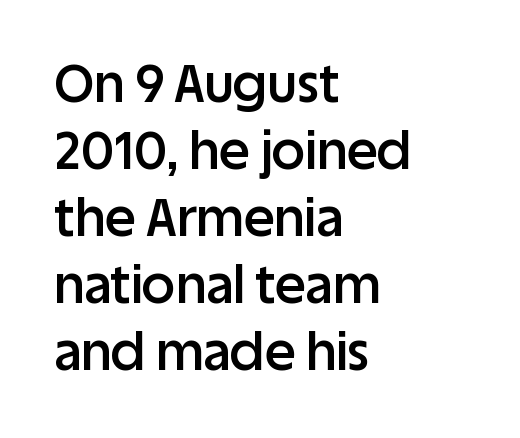
Q: Is the text bold? A: Semi-bold.
Q: Is the text italic (slanted)? A: No, it is upright.
Q: Is the typeface a serif or a sans-serif typeface? A: Sans-serif.
Q: Is the text underlined? A: No.
Q: How is the paragraph aligned? A: Left-aligned.
Q: Is the spacing between letters normal or unusually wide? A: Normal.
Q: Is the spacing between lines tight, normal or loose? A: Normal.
Q: Width (condensed, normal, or wide)? A: Normal.
Q: Stroke contrast? A: Low.
Q: x-height? A: Large.
Q: Monospaced? A: No.
